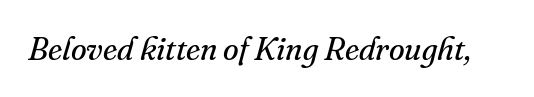
No letter is thick-stroked: the sample isn't bold. Proportional: the letters do not fall into vertical columns. Observe the serifs anchoring each vertical stroke in this sample. Does the lettering tilt? It does — this is italic. Short note: letters normally spaced.
